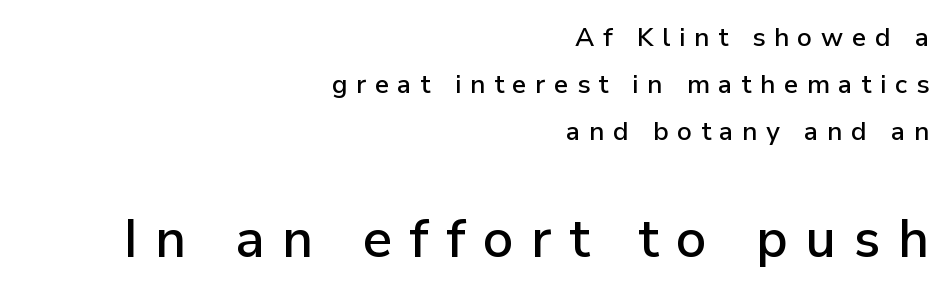
If you squint, the bottom block still reads clearly — it's the larger of the two. A typesetter would label this face a sans. Think of a printed novel: that variable character pitch is what you see here. Quick note: underline off.
